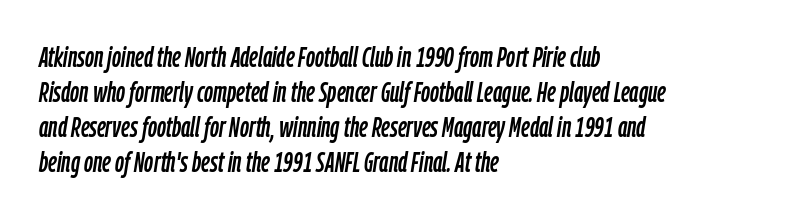
Q: Is the text italic (slanted)? A: Yes, it leans right by about 9 degrees.
Q: Is the text underlined? A: No.
Q: How is the paragraph aligned? A: Left-aligned.
Q: Is the spacing between letters normal or unusually wide? A: Normal.
Q: Is the spacing between lines tight, normal or loose? A: Normal.
Q: Width (condensed, normal, or wide)? A: Condensed.
Q: Stroke contrast? A: Low.
Q: x-height? A: Medium.
Q: Monospaced? A: No.
